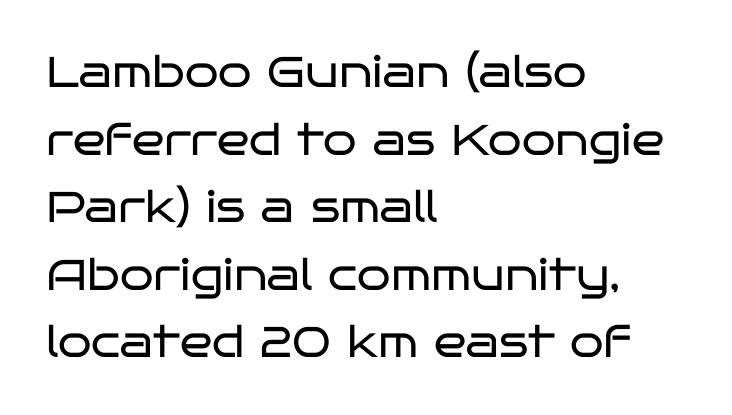
Each new line begins a customary step beneath the previous one. In terms of posture, this sample is upright. Each line starts at the same left margin while the right side varies. Note the varied advance widths — an 'i' is clearly narrower than an 'm'. No extra tracking has been applied to these lines.
